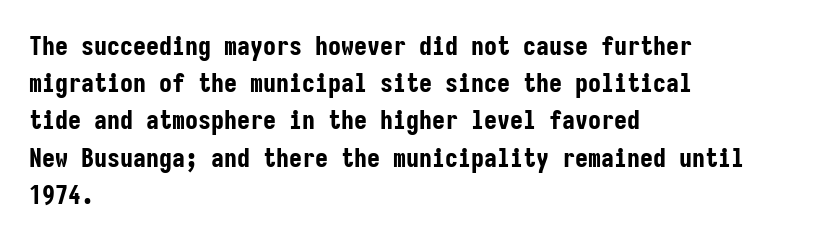
The image shows 26 px bold type, upright; set left-aligned, normal line spacing (1.43x), normal letter spacing, not underlined.
